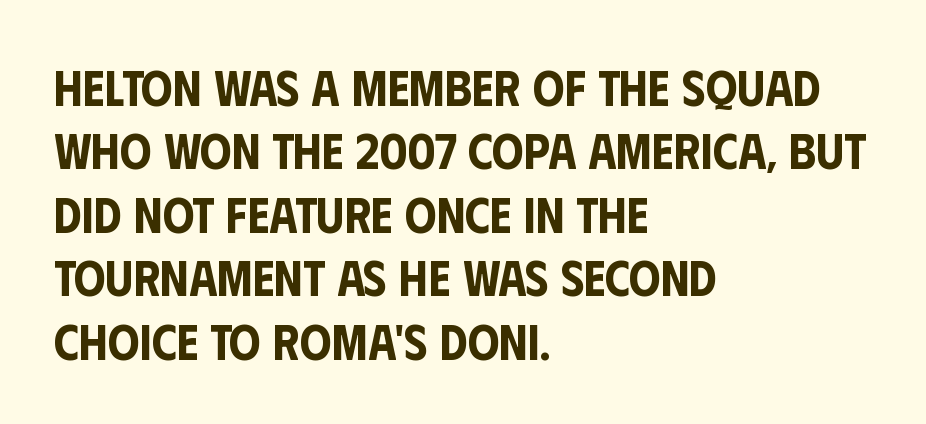
Q: Is the text italic (slanted)? A: No, it is upright.
Q: Is the typeface a serif or a sans-serif typeface? A: Sans-serif.
Q: Is the text underlined? A: No.
Q: How is the paragraph aligned? A: Left-aligned.
Q: Is the spacing between letters normal or unusually wide? A: Normal.
Q: Is the spacing between lines tight, normal or loose? A: Normal.
Q: Width (condensed, normal, or wide)? A: Condensed.
Q: Stroke contrast? A: Low.
Q: x-height? A: Large.
Q: Monospaced? A: No.
